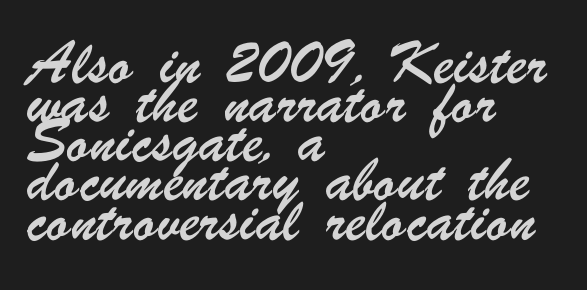
{"underline": "no", "align": "left", "line_spacing": "normal", "line_spacing_ratio": 1.45, "letter_spacing": "normal", "letter_spacing_em": 0.0, "glyph_px": 27}
